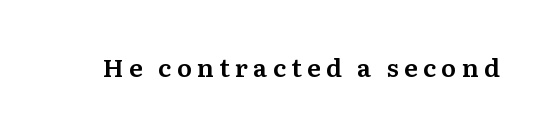
Every character sits straight up, as roman type does. In terms of letterspacing, this is a distinctly airy, spread setting. Rule under the text: the space is simply empty.
